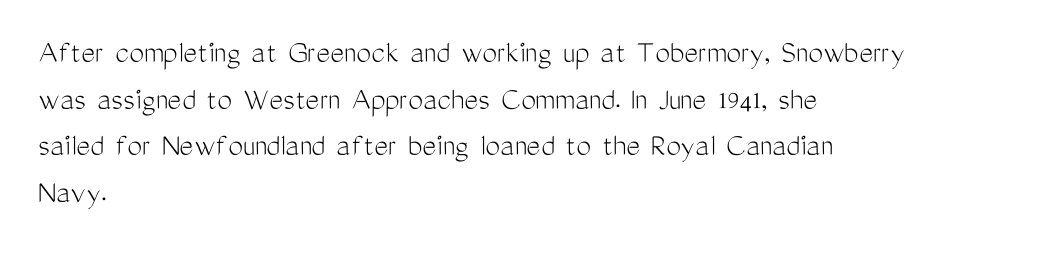
Any mark beneath the type? The region is blank. This is roman type, the default non-slanted kind. The paragraph has a hard left edge and a soft right edge. The characters are drawn with everyday or finer stroke widths. Summary of vertical rhythm: regular, with standard interline spacing.
